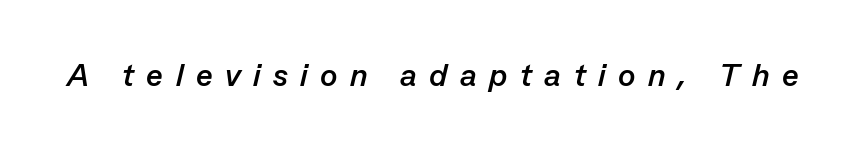
Q: Is the text bold? A: Yes.
Q: Is the text italic (slanted)? A: Yes, it leans right by about 13 degrees.
Q: Is the text underlined? A: No.
Q: Is the spacing between letters normal or unusually wide? A: Unusually wide.
Q: Width (condensed, normal, or wide)? A: Normal.
Q: Stroke contrast? A: Low.
Q: x-height? A: Medium.
Q: Monospaced? A: No.
